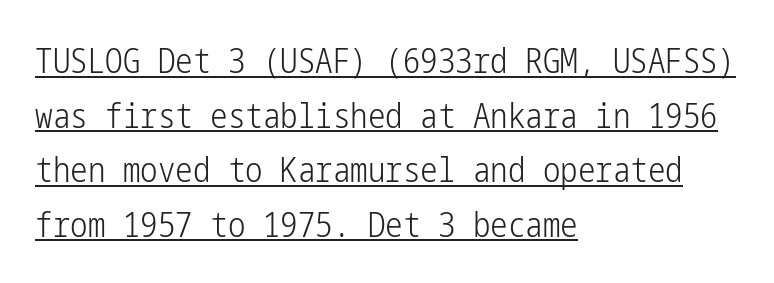
The image shows 35 px light, condensed sans-serif type, upright; set left-aligned, normal line spacing (1.56x), normal letter spacing, underlined; low stroke contrast and a medium x-height.
